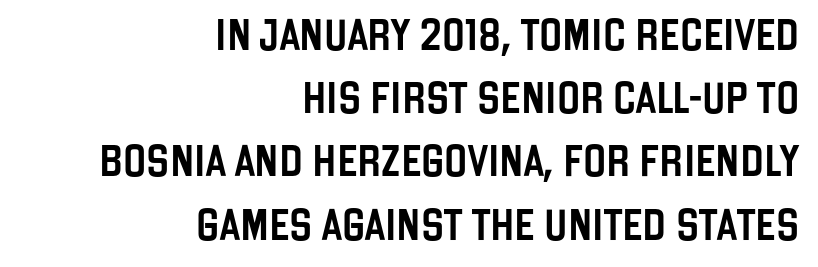
Q: Is the text italic (slanted)? A: No, it is upright.
Q: Is the typeface a serif or a sans-serif typeface? A: Sans-serif.
Q: Is the text underlined? A: No.
Q: How is the paragraph aligned? A: Right-aligned.
Q: Is the spacing between letters normal or unusually wide? A: Normal.
Q: Is the spacing between lines tight, normal or loose? A: Loose.
Q: Width (condensed, normal, or wide)? A: Condensed.
Q: Stroke contrast? A: Low.
Q: x-height? A: Large.
Q: Monospaced? A: No.
